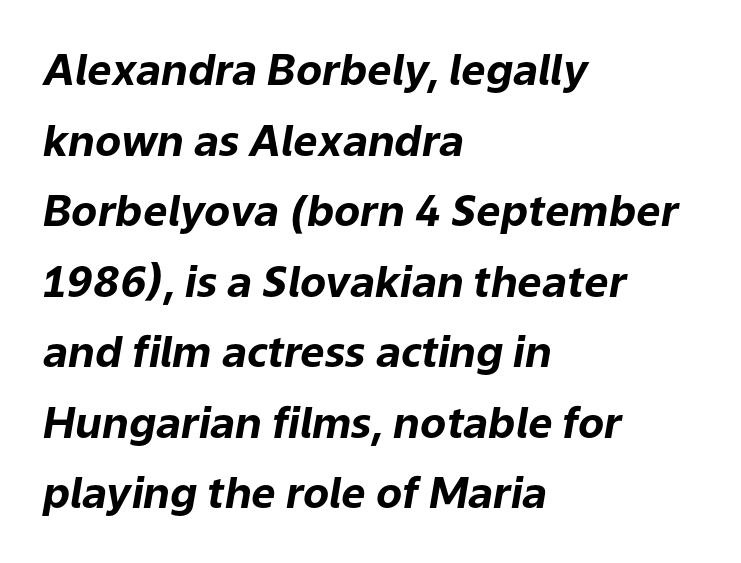
Stroke thickness is high; the sample reads as a true bold. Tracking value appears to be zero — textbook default spacing. Letters rest on an invisible, unmarked baseline. Note the varied advance widths — an 'i' is clearly narrower than an 'm'. The font's italic variant was chosen for this text.
